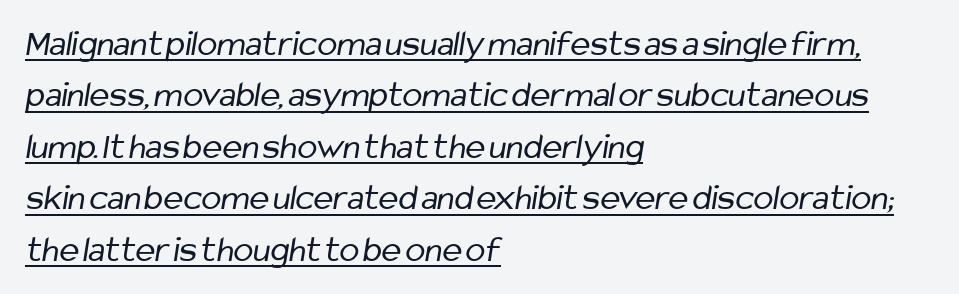
Q: Is the text bold? A: No.
Q: Is the typeface a serif or a sans-serif typeface? A: Sans-serif.
Q: Is the text underlined? A: Yes.
Q: How is the paragraph aligned? A: Left-aligned.
Q: Is the spacing between letters normal or unusually wide? A: Normal.
Q: Is the spacing between lines tight, normal or loose? A: Normal.
Q: Width (condensed, normal, or wide)? A: Condensed.
Q: Stroke contrast? A: Low.
Q: x-height? A: Medium.
Q: Monospaced? A: No.
